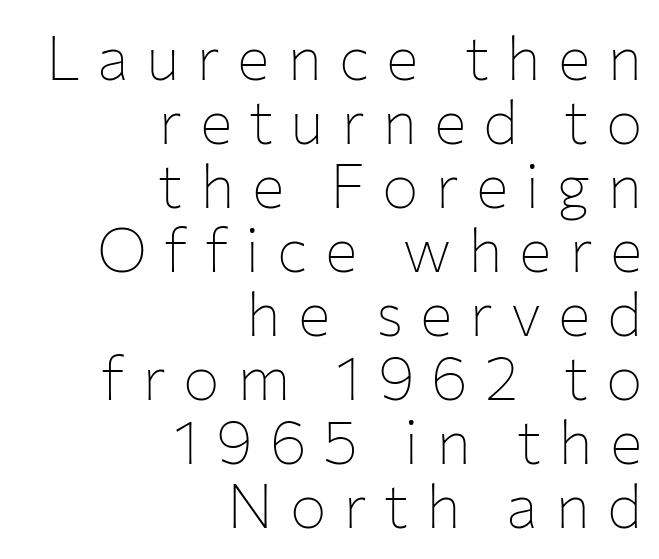
The image shows 61 px thin sans-serif type, upright; set right-aligned, tight line spacing (1.05x), unusually wide letter spacing (+0.28 em), not underlined; low stroke contrast and a medium x-height.
